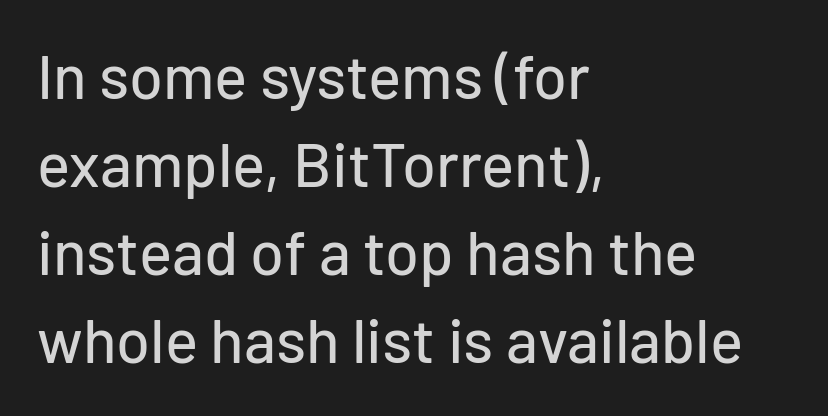
The image shows 62 px sans-serif type, upright; set left-aligned, normal line spacing (1.42x), normal letter spacing, not underlined; low stroke contrast and a medium x-height.
